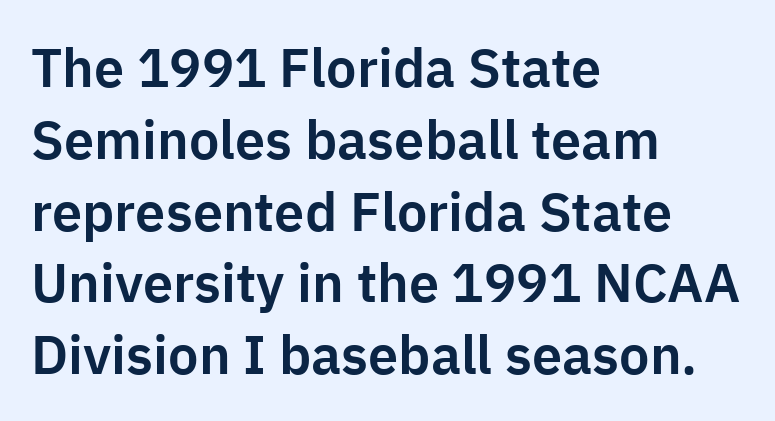
Q: Is the text italic (slanted)? A: No, it is upright.
Q: Is the typeface a serif or a sans-serif typeface? A: Sans-serif.
Q: Is the text underlined? A: No.
Q: How is the paragraph aligned? A: Left-aligned.
Q: Is the spacing between letters normal or unusually wide? A: Normal.
Q: Is the spacing between lines tight, normal or loose? A: Normal.
Q: Width (condensed, normal, or wide)? A: Normal.
Q: Stroke contrast? A: Low.
Q: x-height? A: Medium.
Q: Monospaced? A: No.
